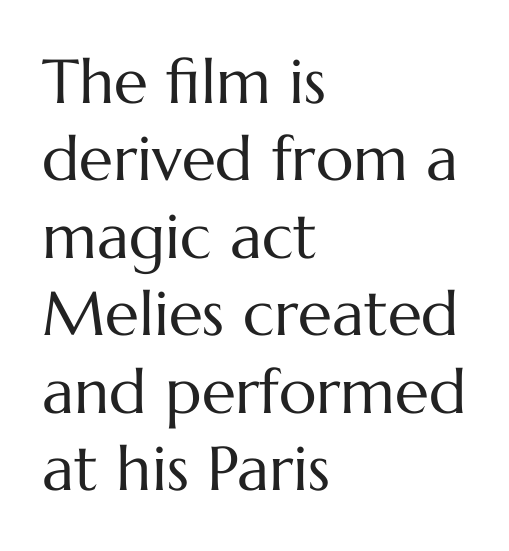
Q: Is the text bold? A: No.
Q: Is the text italic (slanted)? A: No, it is upright.
Q: Is the text underlined? A: No.
Q: How is the paragraph aligned? A: Left-aligned.
Q: Is the spacing between letters normal or unusually wide? A: Normal.
Q: Is the spacing between lines tight, normal or loose? A: Normal.
Q: Width (condensed, normal, or wide)? A: Normal.
Q: Stroke contrast? A: Medium.
Q: x-height? A: Medium.
Q: Monospaced? A: No.
